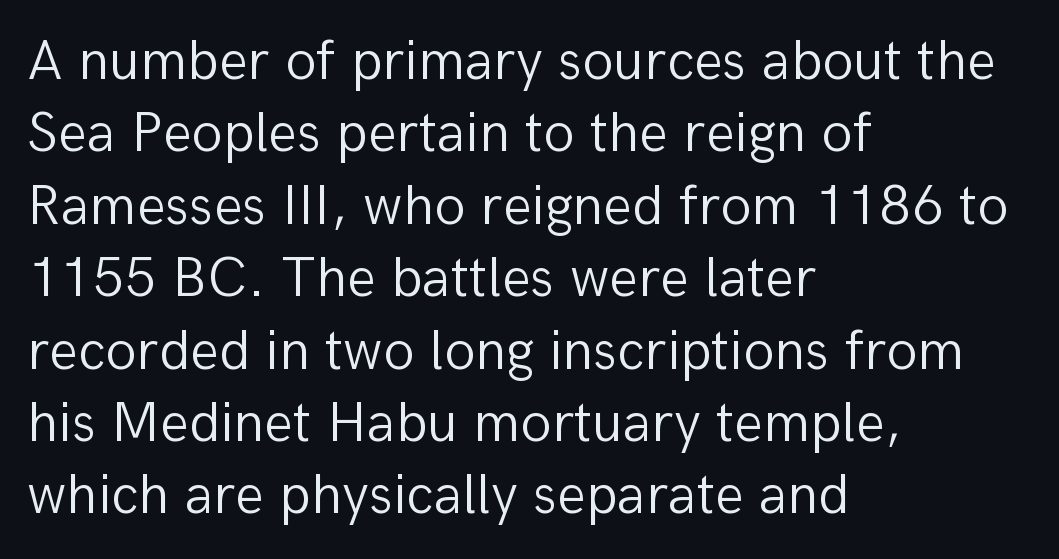
The image shows 57 px light sans-serif type, upright; set left-aligned, normal line spacing (1.27x), normal letter spacing, not underlined; low stroke contrast and a medium x-height.
